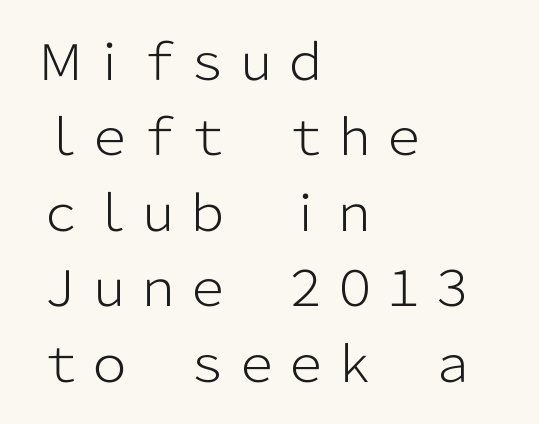
Q: Is the text bold? A: No.
Q: Is the text italic (slanted)? A: No, it is upright.
Q: Is the typeface a serif or a sans-serif typeface? A: Sans-serif.
Q: Is the text underlined? A: No.
Q: How is the paragraph aligned? A: Left-aligned.
Q: Is the spacing between letters normal or unusually wide? A: Normal.
Q: Is the spacing between lines tight, normal or loose? A: Normal.
Q: Width (condensed, normal, or wide)? A: Normal.
Q: Stroke contrast? A: Low.
Q: x-height? A: Medium.
Q: Monospaced? A: No.
